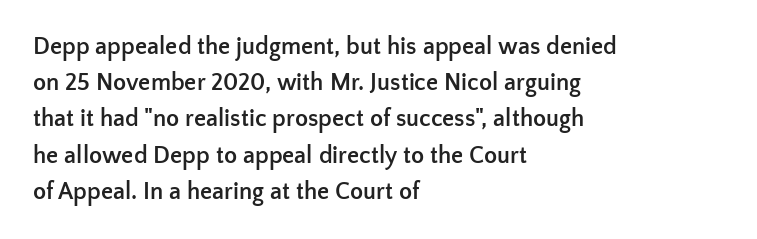
{"italic": "no", "bold": "yes", "underline": "no", "align": "left", "line_spacing": "normal", "line_spacing_ratio": 1.51, "letter_spacing": "normal", "letter_spacing_em": 0.0, "glyph_px": 24}
